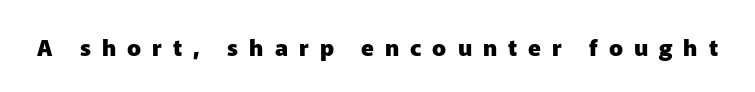
Q: Is the text bold? A: Yes.
Q: Is the text italic (slanted)? A: No, it is upright.
Q: Is the text underlined? A: No.
Q: Is the spacing between letters normal or unusually wide? A: Unusually wide.
